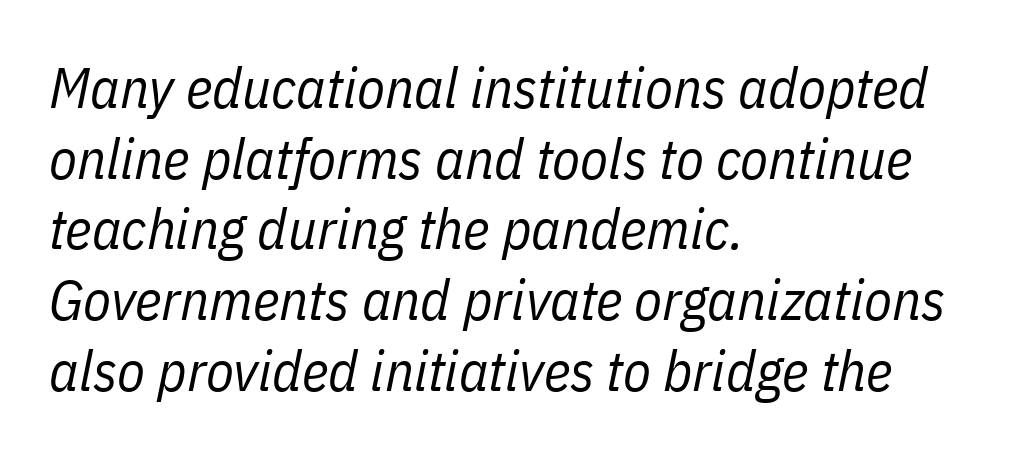
Q: Is the text bold? A: No.
Q: Is the text italic (slanted)? A: Yes, it leans right by about 11 degrees.
Q: Is the text underlined? A: No.
Q: How is the paragraph aligned? A: Left-aligned.
Q: Is the spacing between letters normal or unusually wide? A: Normal.
Q: Width (condensed, normal, or wide)? A: Condensed.
Q: Stroke contrast? A: Low.
Q: x-height? A: Medium.
Q: Monospaced? A: No.
